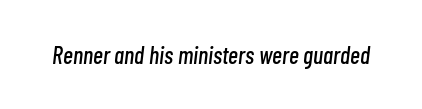
{"italic": "yes", "lean": "right", "slant_degrees": 7, "underline": "no", "letter_spacing": "normal", "letter_spacing_em": 0.0, "glyph_px": 24}
